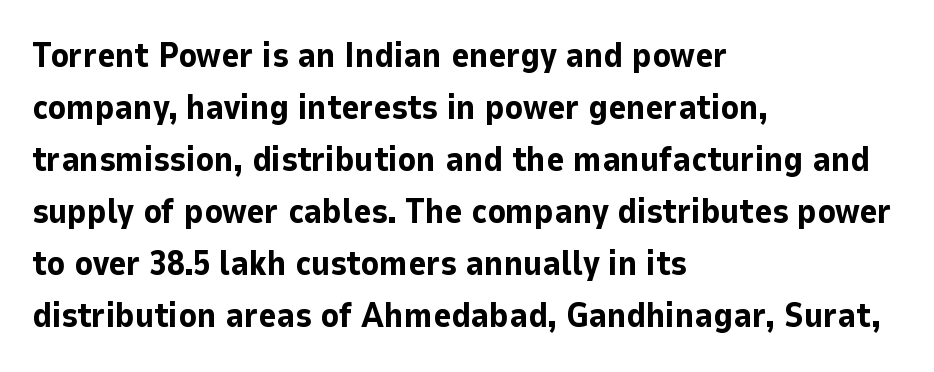
Q: Is the text bold? A: Yes.
Q: Is the text italic (slanted)? A: No, it is upright.
Q: Is the typeface a serif or a sans-serif typeface? A: Sans-serif.
Q: Is the text underlined? A: No.
Q: How is the paragraph aligned? A: Left-aligned.
Q: Is the spacing between letters normal or unusually wide? A: Normal.
Q: Is the spacing between lines tight, normal or loose? A: Normal.
Q: Width (condensed, normal, or wide)? A: Normal.
Q: Stroke contrast? A: Low.
Q: x-height? A: Medium.
Q: Monospaced? A: No.
